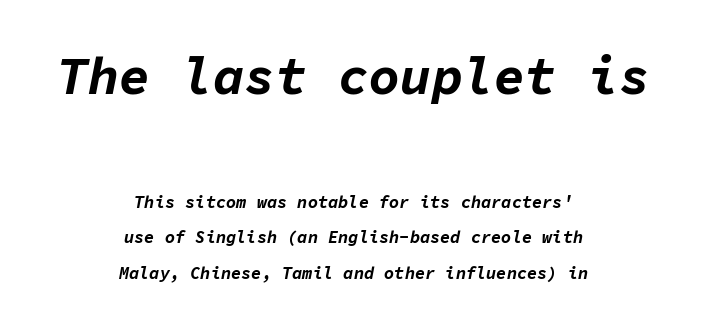
Spacing verdict: monospaced, one width for all characters. In CSS terms this would be text-align: center. The letters in the upper block stand taller than those in the block below. Strong, thick strokes mark this as bold type. Type without underlining. Notice how the stems are inclined rather than vertical — that's the hallmark of italics.
